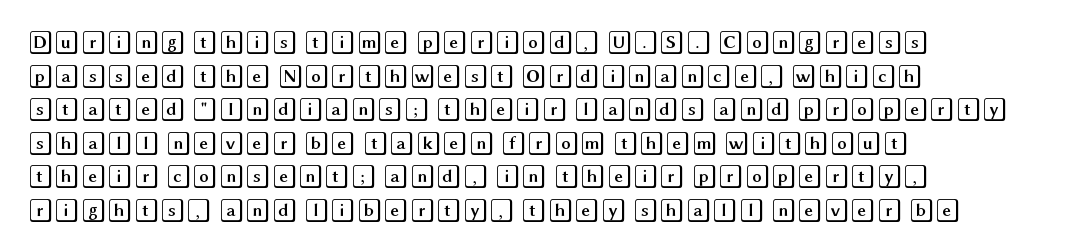
The image shows 24 px text type, upright; set left-aligned, normal line spacing (1.4x), normal letter spacing, not underlined.
